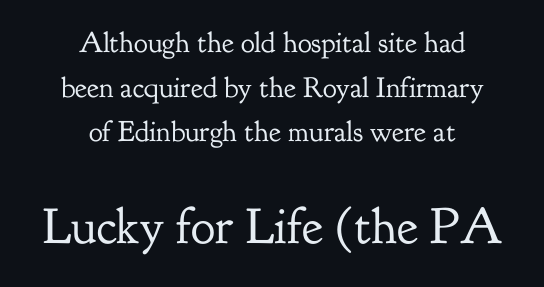
The image shows 51 px regular-weight serif type, upright; set centered, normal line spacing (1.54x), normal letter spacing, not underlined; the second (bottom) block is 1.76x larger; low stroke contrast and a small x-height.
